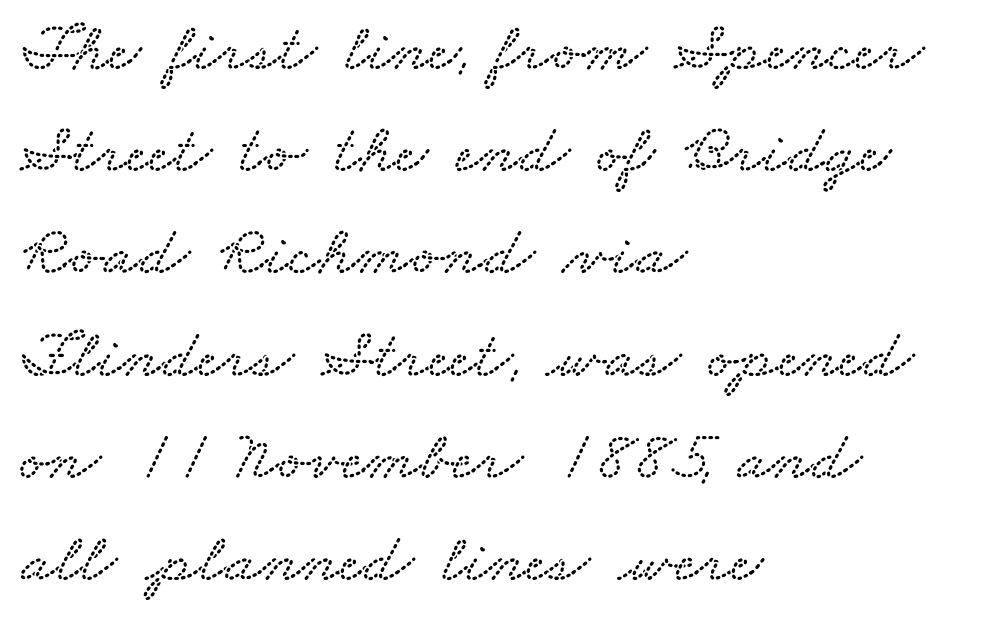
{"width": "wide", "stroke_contrast": "low", "x_height": "small", "monospaced": "no", "underline": "no", "align": "left", "line_spacing": "normal", "line_spacing_ratio": 1.46, "letter_spacing": "normal", "letter_spacing_em": 0.0, "glyph_px": 70}
